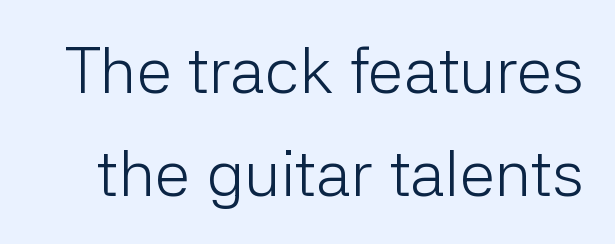
Q: Is the text bold? A: No.
Q: Is the text italic (slanted)? A: No, it is upright.
Q: Is the typeface a serif or a sans-serif typeface? A: Sans-serif.
Q: Is the text underlined? A: No.
Q: Is the spacing between letters normal or unusually wide? A: Normal.
Q: Is the spacing between lines tight, normal or loose? A: Normal.
Q: Width (condensed, normal, or wide)? A: Normal.
Q: Stroke contrast? A: Low.
Q: x-height? A: Medium.
Q: Monospaced? A: No.
